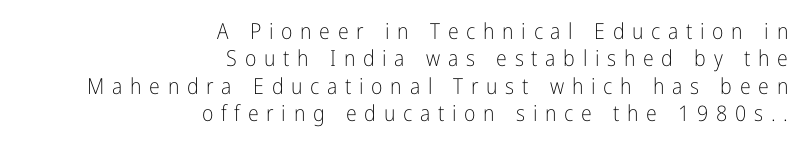
The image shows 22 px text type, upright; set right-aligned, line spacing 1.24x, unusually wide letter spacing (+0.35 em), not underlined.
